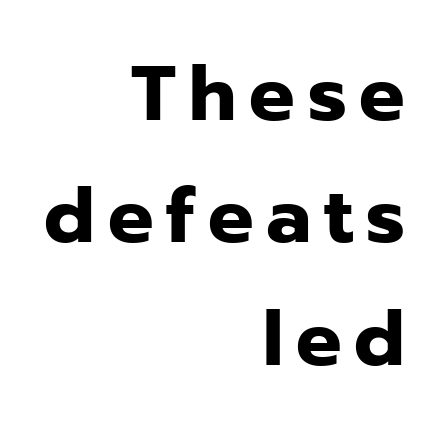
Q: Is the text bold? A: Yes.
Q: Is the text italic (slanted)? A: No, it is upright.
Q: Is the typeface a serif or a sans-serif typeface? A: Sans-serif.
Q: Is the text underlined? A: No.
Q: How is the paragraph aligned? A: Right-aligned.
Q: Is the spacing between lines tight, normal or loose? A: Normal.
Q: Width (condensed, normal, or wide)? A: Normal.
Q: Stroke contrast? A: Low.
Q: x-height? A: Medium.
Q: Monospaced? A: No.
